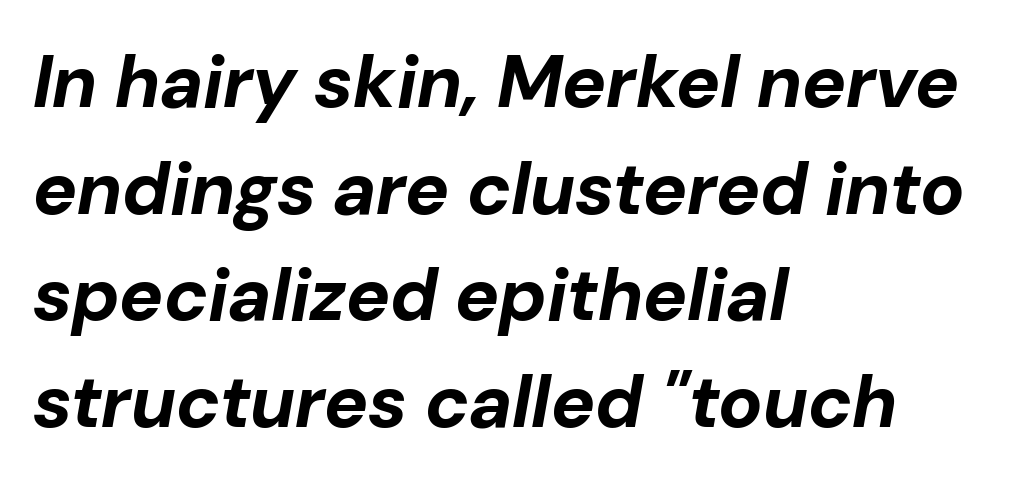
Q: Is the text bold? A: Yes.
Q: Is the text italic (slanted)? A: Yes, it leans right by about 10 degrees.
Q: Is the text underlined? A: No.
Q: How is the paragraph aligned? A: Left-aligned.
Q: Is the spacing between letters normal or unusually wide? A: Normal.
Q: Is the spacing between lines tight, normal or loose? A: Normal.
Q: Width (condensed, normal, or wide)? A: Normal.
Q: Stroke contrast? A: Low.
Q: x-height? A: Medium.
Q: Monospaced? A: No.
